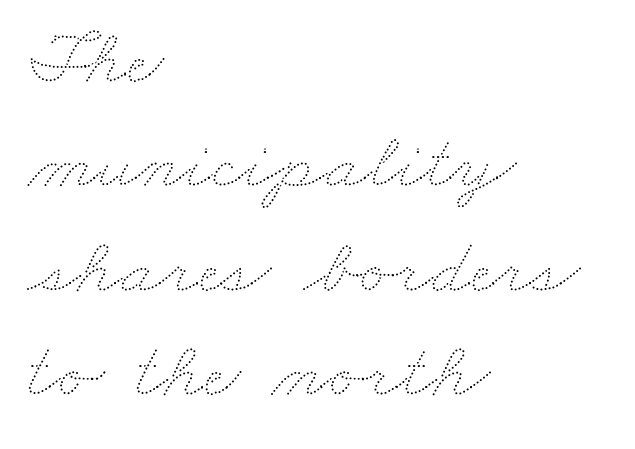
{"bold": "no", "weight": "thin", "width": "wide", "stroke_contrast": "medium", "x_height": "small", "monospaced": "no", "underline": "no", "align": "left", "line_spacing": "normal", "line_spacing_ratio": 1.32, "letter_spacing": "normal", "letter_spacing_em": 0.0, "glyph_px": 79}
